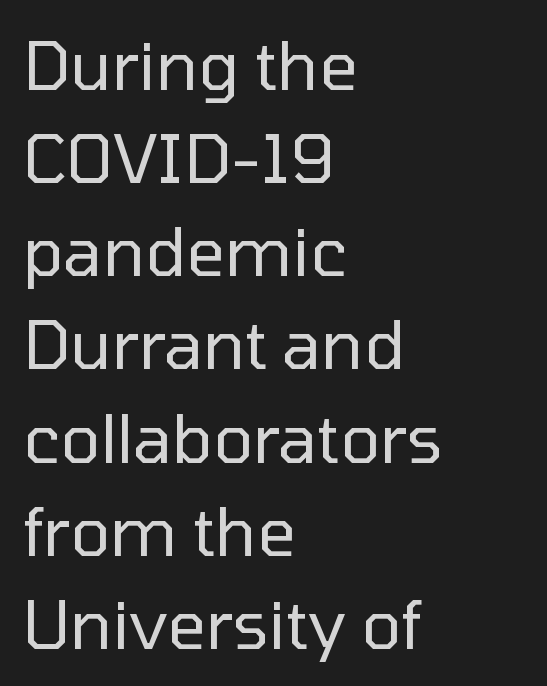
The image shows 67 px regular-weight sans-serif type, upright; set left-aligned, normal line spacing (1.39x), normal letter spacing, not underlined; low stroke contrast and a medium x-height.
